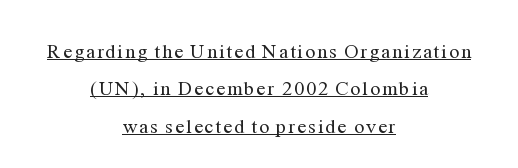
The image shows 20 px text type, upright; set centered, line spacing 1.87x, underlined.
